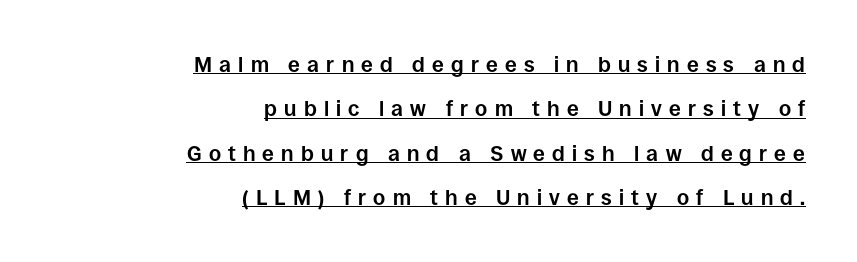
Vertical spacing — loose. This is heavy type, rendered in bold. Someone cranked the tracking dial way up on this one. The typesetter chose a ragged-left arrangement here. These characters rest on top of a visible drawn line.
